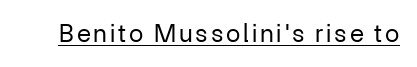
The image shows 26 px text type, upright; set underlined.
